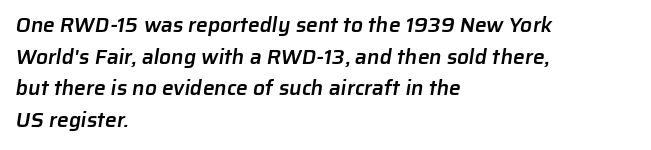
{"bold": "semi", "underline": "no", "align": "left", "line_spacing": "normal", "line_spacing_ratio": 1.51, "letter_spacing": "normal", "letter_spacing_em": 0.0, "glyph_px": 21}
